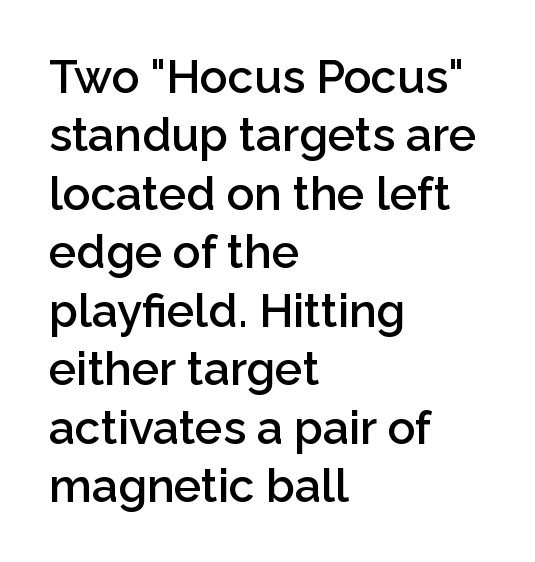
Q: Is the text bold? A: Semi-bold.
Q: Is the text italic (slanted)? A: No, it is upright.
Q: Is the typeface a serif or a sans-serif typeface? A: Sans-serif.
Q: Is the text underlined? A: No.
Q: How is the paragraph aligned? A: Left-aligned.
Q: Is the spacing between letters normal or unusually wide? A: Normal.
Q: Is the spacing between lines tight, normal or loose? A: Normal.
Q: Width (condensed, normal, or wide)? A: Normal.
Q: Stroke contrast? A: Low.
Q: x-height? A: Medium.
Q: Monospaced? A: No.
